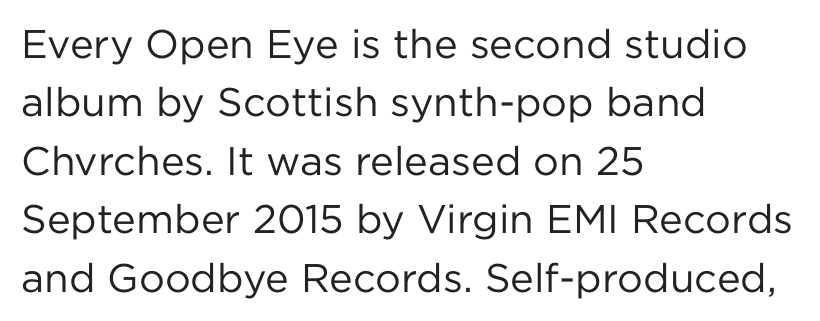
{"serif": "no", "italic": "no", "bold": "no", "weight": "regular", "width": "normal", "stroke_contrast": "low", "x_height": "medium", "monospaced": "no", "underline": "no", "align": "left", "line_spacing": "normal", "line_spacing_ratio": 1.46, "letter_spacing": "normal", "letter_spacing_em": 0.0, "glyph_px": 40}
